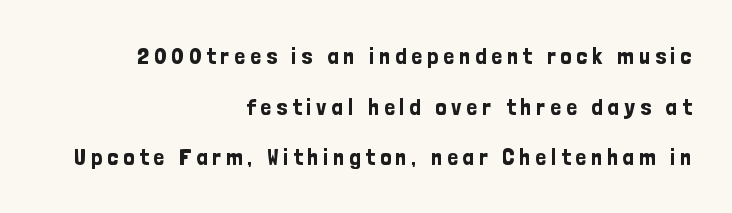
Q: Is the text italic (slanted)? A: No, it is upright.
Q: Is the text underlined? A: No.
Q: How is the paragraph aligned? A: Right-aligned.
Q: Is the spacing between letters normal or unusually wide? A: Unusually wide.
Q: Is the spacing between lines tight, normal or loose? A: Loose.
